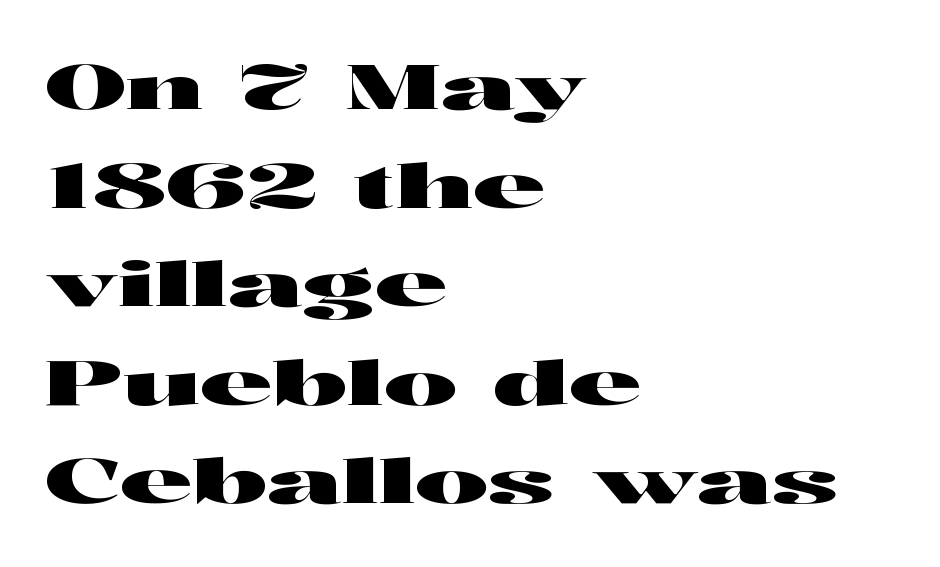
{"serif": "no", "italic": "no", "width": "wide", "stroke_contrast": "high", "x_height": "medium", "monospaced": "no", "underline": "no", "align": "left", "line_spacing": "normal", "line_spacing_ratio": 1.59, "letter_spacing": "normal", "letter_spacing_em": 0.0, "glyph_px": 62}
